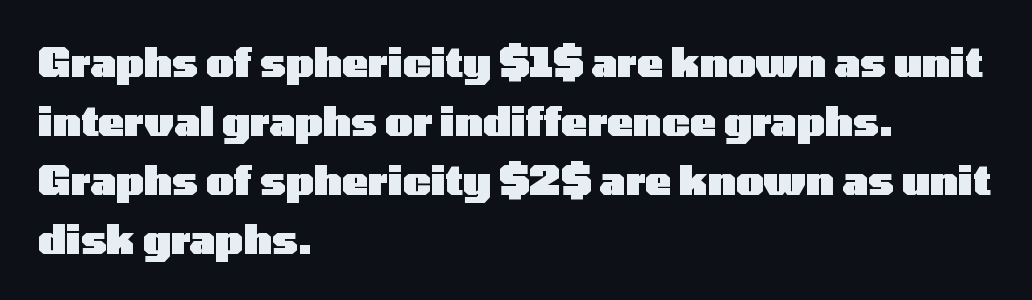
{"serif": "no", "italic": "no", "bold": "yes", "weight": "heavy", "width": "wide", "stroke_contrast": "low", "x_height": "medium", "monospaced": "no", "underline": "no", "align": "left", "line_spacing": "normal", "line_spacing_ratio": 1.51, "letter_spacing": "normal", "letter_spacing_em": 0.0, "glyph_px": 39}
